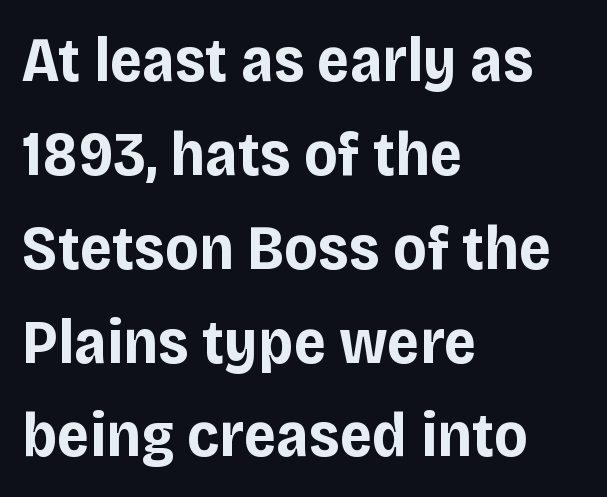
The image shows 63 px bold sans-serif type, upright; set left-aligned, normal line spacing (1.49x), normal letter spacing, not underlined; low stroke contrast and a large x-height.
